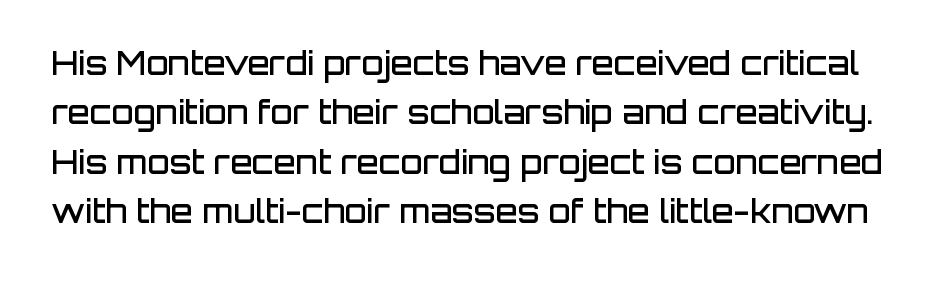
{"serif": "no", "italic": "no", "bold": "semi", "weight": "semibold", "width": "normal", "stroke_contrast": "low", "x_height": "large", "monospaced": "no", "underline": "no", "line_spacing": "normal", "line_spacing_ratio": 1.54, "letter_spacing": "normal", "letter_spacing_em": 0.0, "glyph_px": 32}
